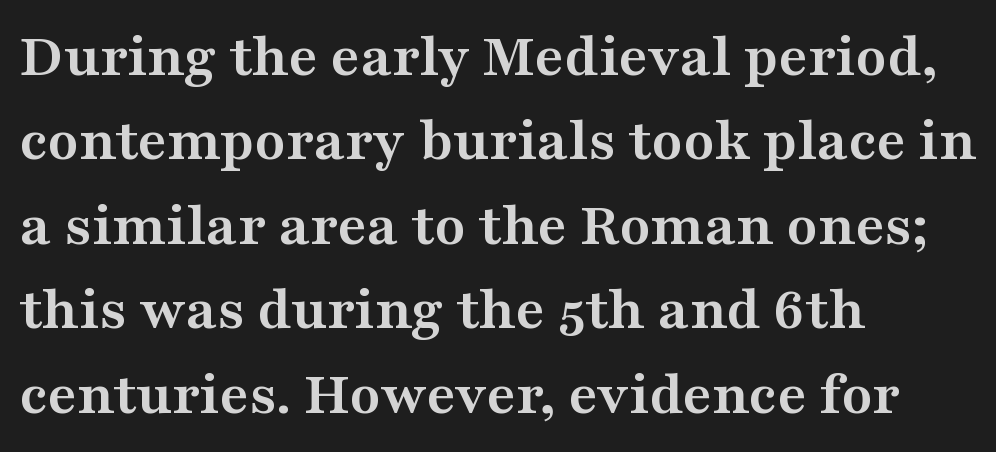
Q: Is the text bold? A: Yes.
Q: Is the text italic (slanted)? A: No, it is upright.
Q: Is the typeface a serif or a sans-serif typeface? A: Serif.
Q: Is the text underlined? A: No.
Q: How is the paragraph aligned? A: Left-aligned.
Q: Is the spacing between letters normal or unusually wide? A: Normal.
Q: Is the spacing between lines tight, normal or loose? A: Normal.
Q: Width (condensed, normal, or wide)? A: Wide.
Q: Stroke contrast? A: Medium.
Q: x-height? A: Medium.
Q: Monospaced? A: No.
